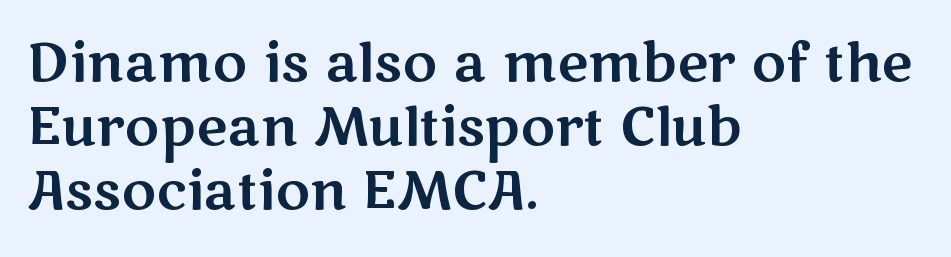
Tall strokes in this sample are plumb rather than angled. Is this a fixed-width face? No — the glyphs have proportional, varying widths. Inter-character spacing is left at the font's built-in metrics. The strip under each line holds only bare page. Line beginnings align vertically; line endings do not.
